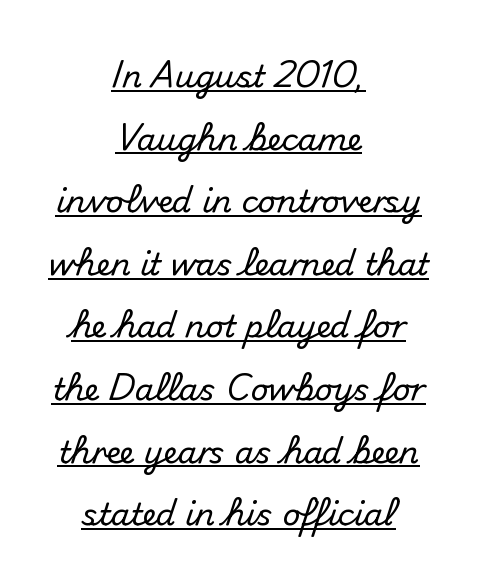
Q: Is the text italic (slanted)? A: Yes.
Q: Is the typeface a serif or a sans-serif typeface? A: Sans-serif.
Q: Is the text underlined? A: Yes.
Q: How is the paragraph aligned? A: Centered.
Q: Is the spacing between letters normal or unusually wide? A: Normal.
Q: Is the spacing between lines tight, normal or loose? A: Loose.
Q: Width (condensed, normal, or wide)? A: Normal.
Q: Stroke contrast? A: Medium.
Q: x-height? A: Small.
Q: Monospaced? A: No.
